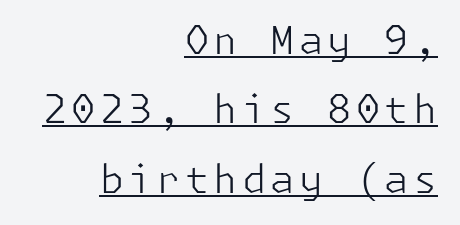
The image shows 39 px light sans-serif type, upright; set right-aligned, line spacing 1.78x, underlined; low stroke contrast and a medium x-height.
